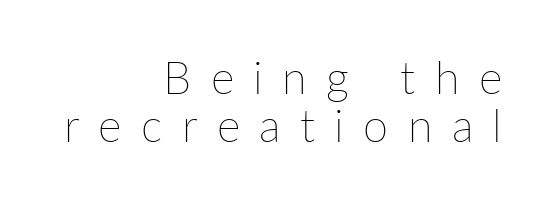
The baseline area is clear. The rendering inserts visible extra space after every character. A quiet, ordinary-to-light weight characterises the typeface. Character widths vary here, with narrow letters taking less room than wide ones. These lines were composed using upright roman letters. These lines stack with their right ends in a neat column.
